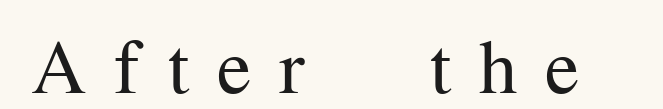
The image shows 77 px regular-weight serif type, upright; set unusually wide letter spacing (+0.36 em), not underlined; medium stroke contrast and a medium x-height.
